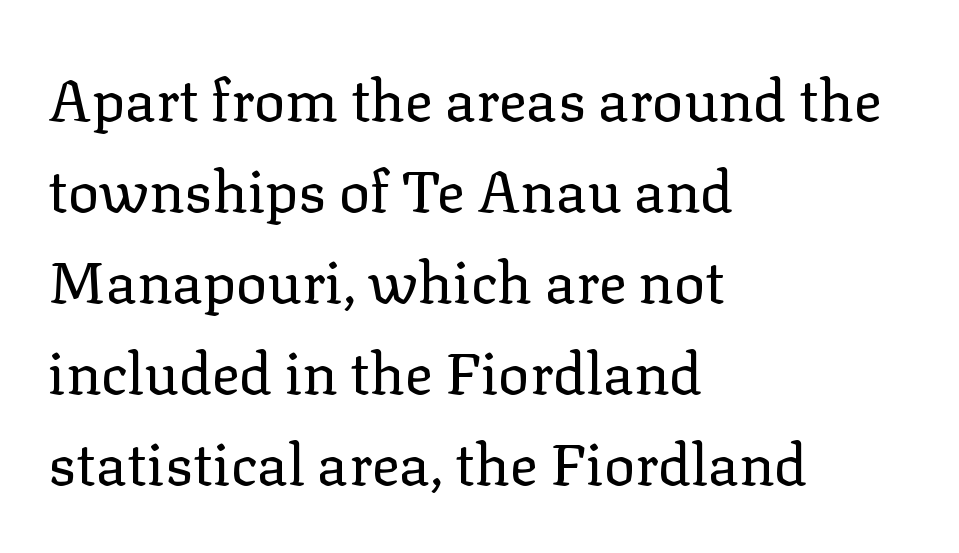
{"serif": "yes", "italic": "no", "bold": "no", "weight": "regular", "width": "normal", "stroke_contrast": "low", "x_height": "medium", "monospaced": "no", "underline": "no", "align": "left", "line_spacing": "normal", "line_spacing_ratio": 1.57, "letter_spacing": "normal", "letter_spacing_em": 0.0, "glyph_px": 58}
